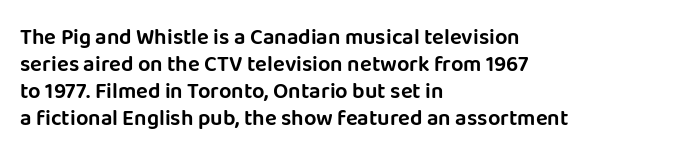
Is the block centered? No — it sits flush against the left margin. Beneath every word, the page is bare. What stands out about the letter spacing? Nothing — it is the standard amount. The lettering stays uniformly vertical, giving the passage a roman look.
